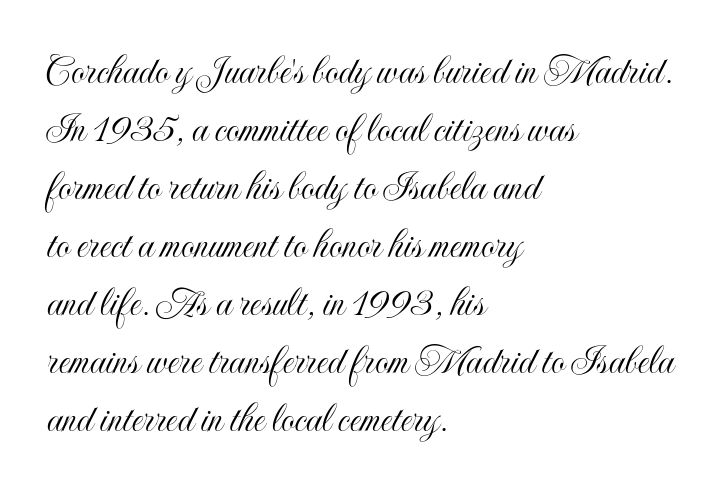
{"width": "condensed", "x_height": "small", "monospaced": "no", "underline": "no", "align": "left", "line_spacing": "normal", "line_spacing_ratio": 1.35, "letter_spacing": "normal", "letter_spacing_em": 0.0, "glyph_px": 43}
